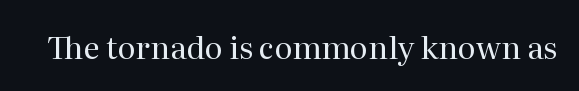
Q: Is the text bold? A: No.
Q: Is the text italic (slanted)? A: No, it is upright.
Q: Is the typeface a serif or a sans-serif typeface? A: Serif.
Q: Is the text underlined? A: No.
Q: Is the spacing between letters normal or unusually wide? A: Normal.
Q: Width (condensed, normal, or wide)? A: Normal.
Q: Stroke contrast? A: Medium.
Q: x-height? A: Medium.
Q: Monospaced? A: No.
